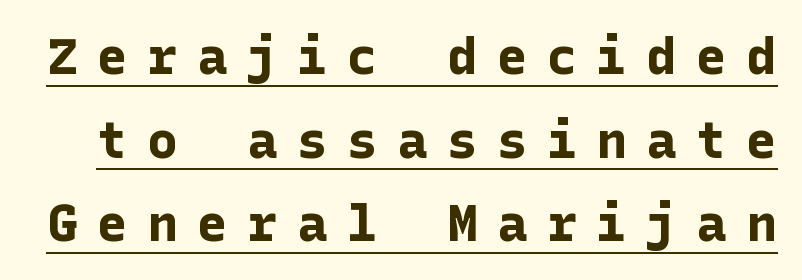
The face used here is rendered with a markedly widened letterfit. Look at the stroke-to-counter ratio: heavy, a bold. Letterform terminals end flat and unadorned throughout the passage. The letters stand upright; this is a roman face. The rendering uses a moderate line-height, typical for paragraphs.
